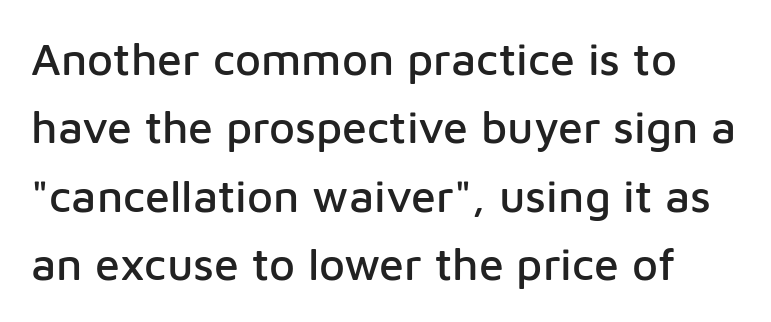
{"serif": "no", "italic": "no", "width": "normal", "stroke_contrast": "low", "x_height": "medium", "monospaced": "no", "underline": "no", "line_spacing": "normal", "line_spacing_ratio": 1.52, "letter_spacing": "normal", "letter_spacing_em": 0.0, "glyph_px": 45}
